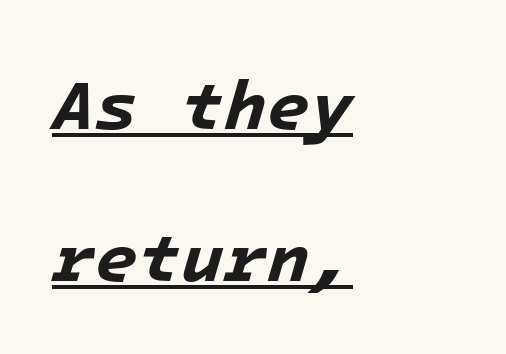
Honestly, the letter spacing is just normal — you wouldn't notice it. Strong, thick strokes mark this as bold type. The setting favours the left margin, as ordinary paragraphs usually do. The typography opts for an oblique posture over an upright one.
